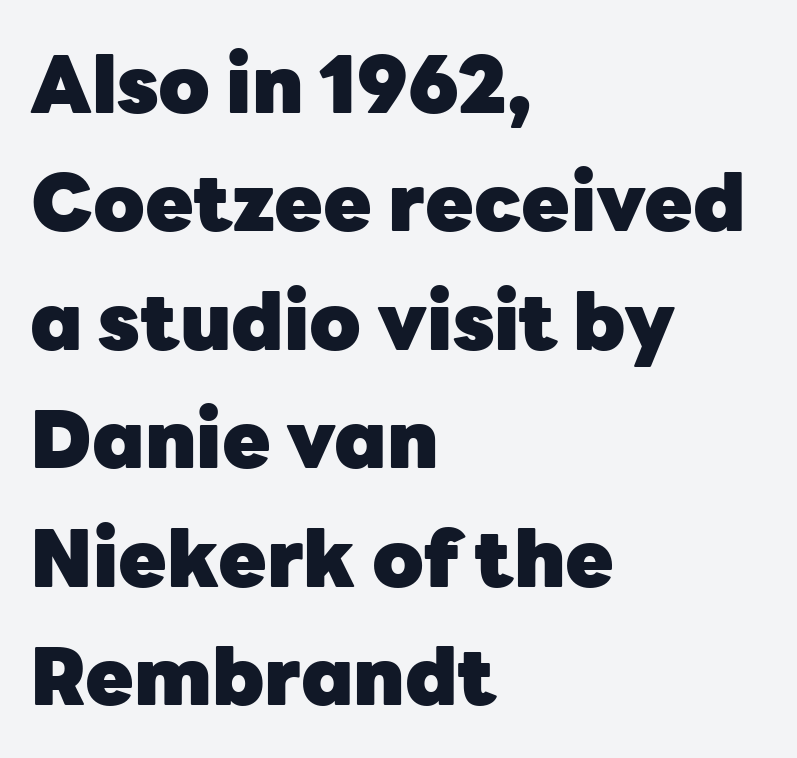
The image shows 79 px heavy sans-serif type, upright; set left-aligned, normal line spacing (1.5x), normal letter spacing, not underlined; low stroke contrast and a medium x-height.
